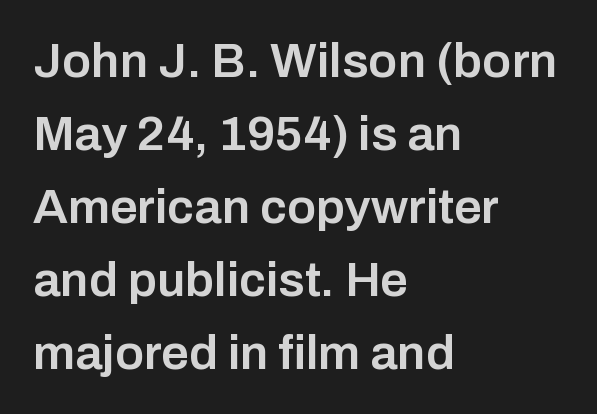
The image shows 49 px semibold sans-serif type, upright; set left-aligned, normal line spacing (1.49x), normal letter spacing, not underlined; low stroke contrast and a medium x-height.
